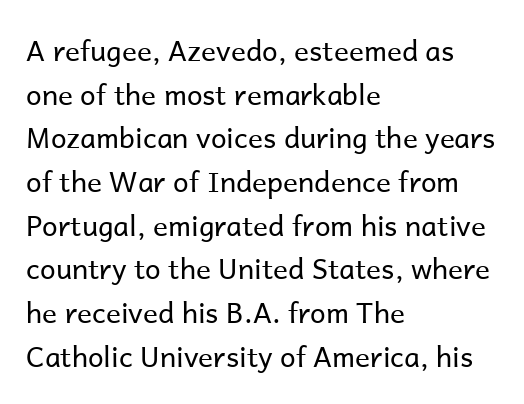
The image shows 28 px regular-weight sans-serif type, upright; set left-aligned, normal line spacing (1.56x), normal letter spacing, not underlined; low stroke contrast and a medium x-height.
